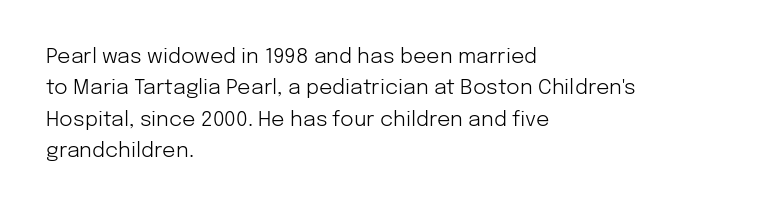
{"italic": "no", "bold": "no", "underline": "no", "align": "left", "line_spacing": "normal", "line_spacing_ratio": 1.49, "letter_spacing": "normal", "letter_spacing_em": 0.0, "glyph_px": 21}
